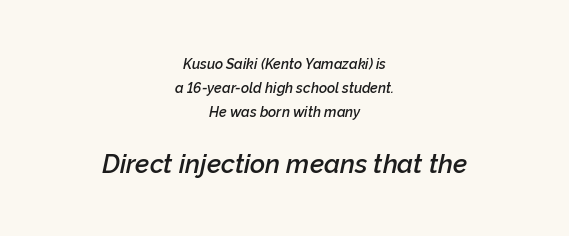
The image shows 26 px text type, italic (leaning right); set centered, line spacing 1.73x, normal letter spacing, not underlined; the second (bottom) block is 1.86x larger.
